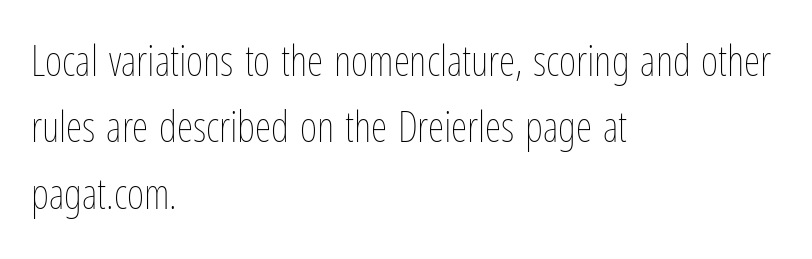
The image shows 42 px thin, condensed type, upright; set left-aligned, normal line spacing (1.58x), normal letter spacing, not underlined; low stroke contrast and a medium x-height.
